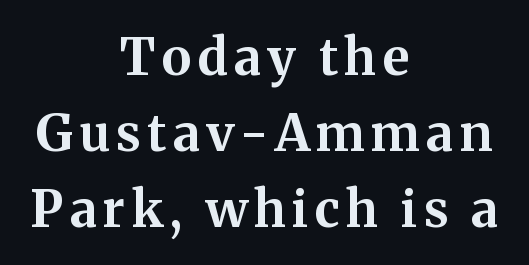
Note the varied advance widths — an 'i' is clearly narrower than an 'm'. Every letter is thick-stroked: bold, no question. Compared with typical paragraphs, the rows here are spaced about the same. Is this a sans? No — the strokes have serifs. The whitespace from short lines is split evenly between both sides.
